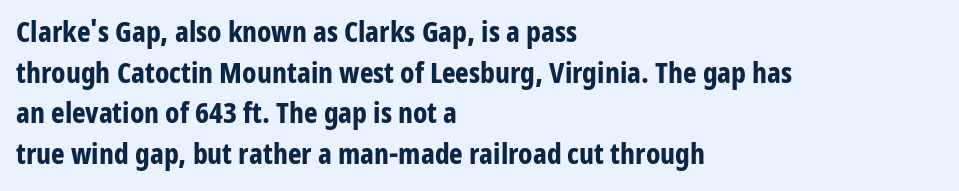
In terms of posture, this sample is upright. Anything drawn beneath the words? Only blank space. These lines are rendered in a variable-pitch font. The designer went with a sans here, leaving each stem footless. The rag falls on the right side of this text block. Does the leading feel generous? No, just average.
